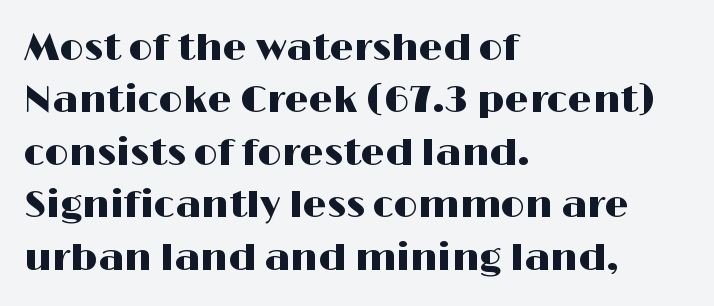
Font category for this specimen: sans-serif. A typesetter would call this proportional, since set widths differ per character. If you drew a line through each stem, it would be perfectly vertical. Students, note that the glyphs here touch the page at normal intervals. Each new line begins a customary step beneath the previous one.
